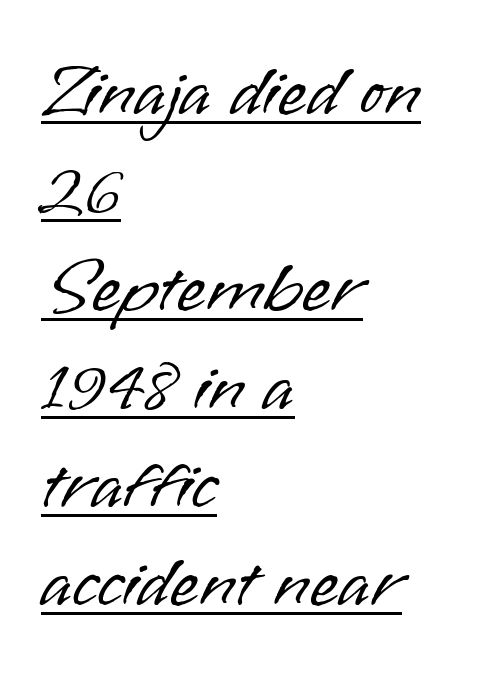
{"serif": "no", "bold": "no", "weight": "light", "width": "normal", "stroke_contrast": "low", "x_height": "small", "monospaced": "no", "underline": "yes", "align": "left", "line_spacing": "normal", "line_spacing_ratio": 1.31, "letter_spacing": "normal", "letter_spacing_em": 0.0, "glyph_px": 75}
